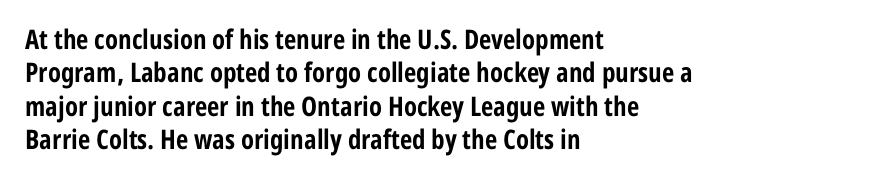
The image shows 27 px bold type, upright; set left-aligned, line spacing 1.24x, normal letter spacing, not underlined.
